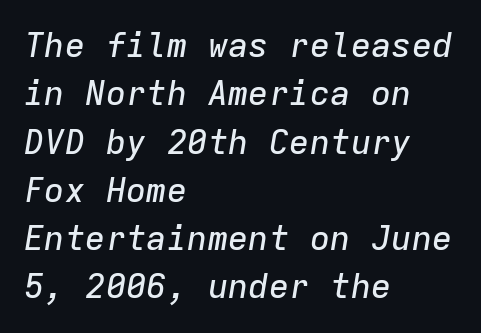
The image shows 34 px text type, italic (leaning right), monospaced; set left-aligned, normal line spacing (1.42x), normal letter spacing, not underlined; low stroke contrast and a medium x-height.
